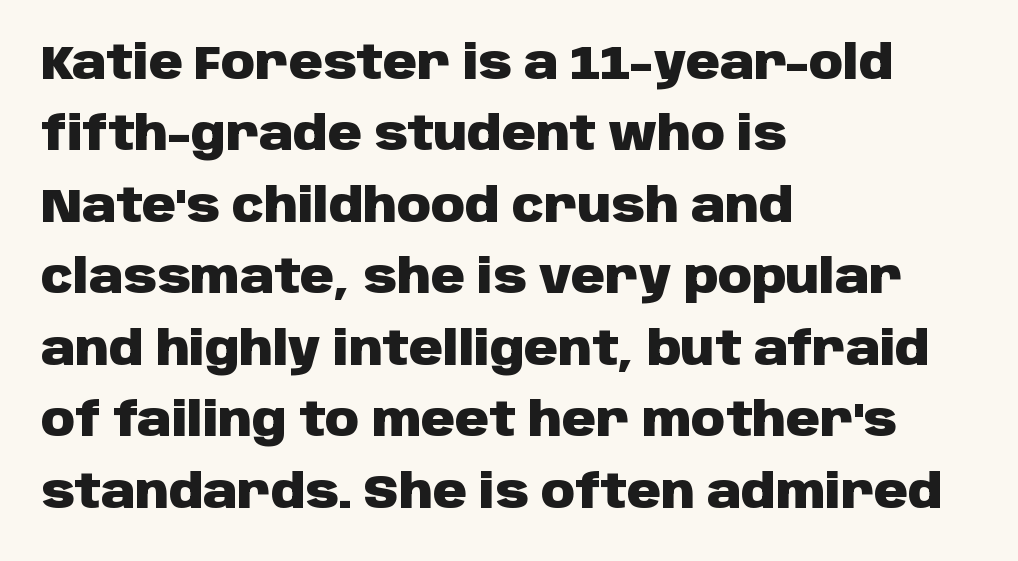
Q: Is the text bold? A: Yes.
Q: Is the text italic (slanted)? A: No, it is upright.
Q: Is the typeface a serif or a sans-serif typeface? A: Sans-serif.
Q: Is the text underlined? A: No.
Q: How is the paragraph aligned? A: Left-aligned.
Q: Is the spacing between letters normal or unusually wide? A: Normal.
Q: Is the spacing between lines tight, normal or loose? A: Normal.
Q: Width (condensed, normal, or wide)? A: Normal.
Q: Stroke contrast? A: Low.
Q: x-height? A: Large.
Q: Monospaced? A: No.
